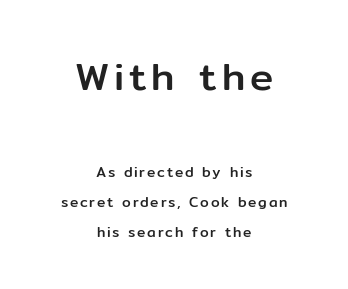
The image shows 39 px sans-serif type, upright; set centered, loose line spacing (2.15x), not underlined; the first (top) block is 2.79x larger; low stroke contrast and a medium x-height.
